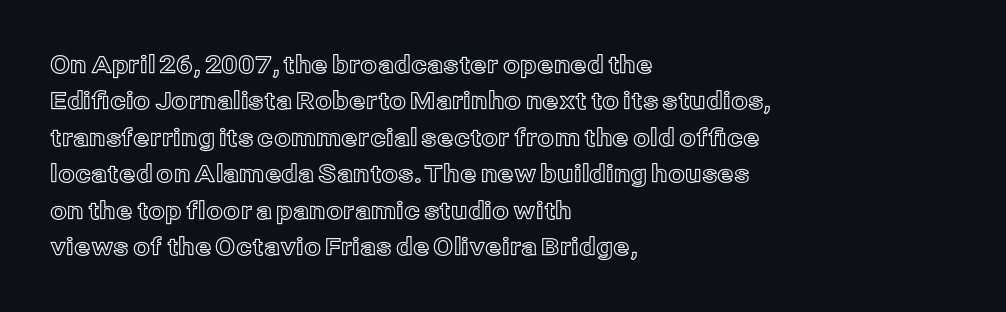
{"italic": "no", "underline": "no", "align": "left", "line_spacing": "normal", "line_spacing_ratio": 1.52, "letter_spacing": "normal", "letter_spacing_em": 0.0, "glyph_px": 24}
